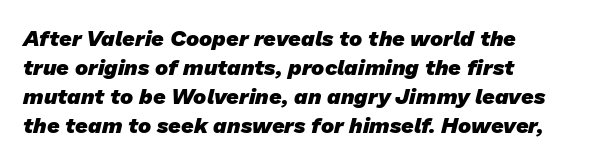
Q: Is the text bold? A: Yes.
Q: Is the text underlined? A: No.
Q: How is the paragraph aligned? A: Left-aligned.
Q: Is the spacing between letters normal or unusually wide? A: Normal.
Q: Is the spacing between lines tight, normal or loose? A: Normal.
